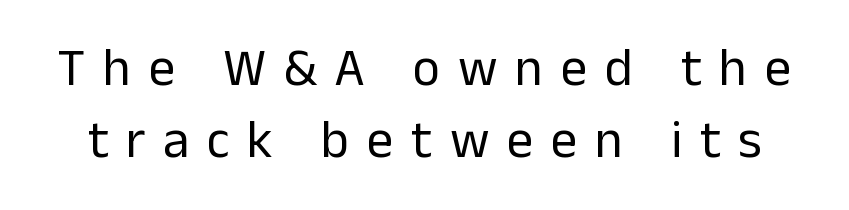
Look at the tracking — it's clearly loosened, letters drifting apart. No heavy texture on the line: the type isn't bold. This sample has the flowing, uneven cadence of proportional lettering. Regarding serifs, this sample does without them. The rows are spaced the way most documents space them. This rendering features lettering with no underline.
